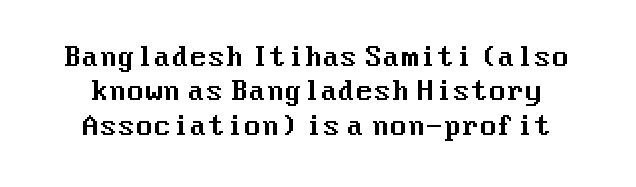
{"italic": "no", "underline": "no", "line_spacing": "normal", "line_spacing_ratio": 1.32, "letter_spacing": "normal", "letter_spacing_em": 0.0, "glyph_px": 26}
